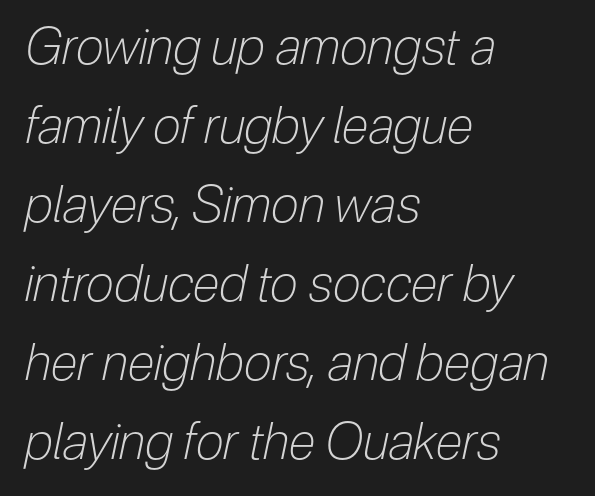
The rendering uses natural spacing where letterforms have individual widths. The characters are drawn with everyday or finer stroke widths. In CSS terms this would be text-align: left. Just letters on the line, the space beneath them empty. Evenly set lines give the paragraph a standard silhouette. Slanted lettering throughout.
